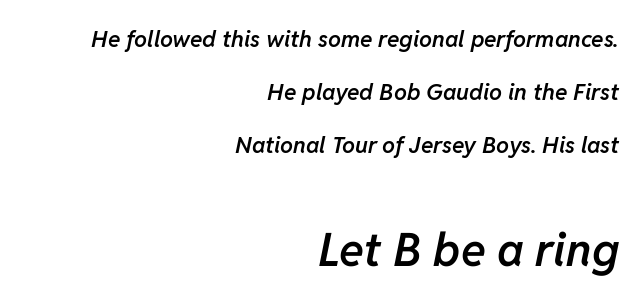
{"italic": "yes", "lean": "right", "slant_degrees": 11, "bold": "semi", "weight": "semibold", "width": "normal", "stroke_contrast": "low", "x_height": "medium", "monospaced": "no", "underline": "no", "align": "right", "line_spacing": "loose", "line_spacing_ratio": 2.31, "letter_spacing": "normal", "letter_spacing_em": 0.0, "larger_block": "second", "size_ratio": 2.0, "glyph_px": 46}
